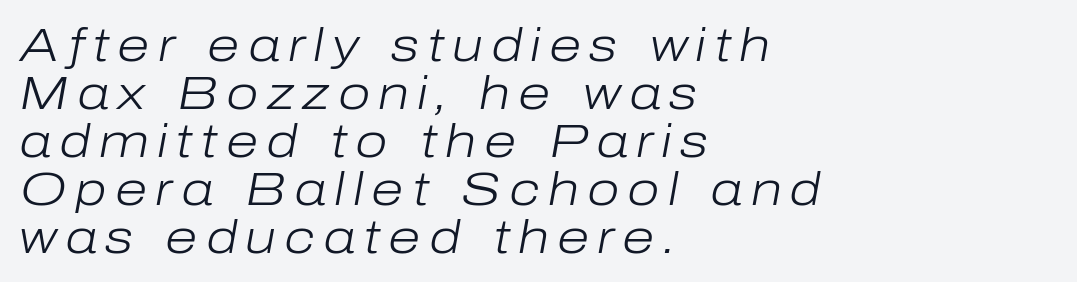
{"italic": "yes", "lean": "right", "slant_degrees": 10, "bold": "no", "weight": "light", "width": "normal", "stroke_contrast": "low", "x_height": "medium", "monospaced": "no", "underline": "no", "align": "left", "line_spacing": "tight", "line_spacing_ratio": 1.02, "glyph_px": 47}
